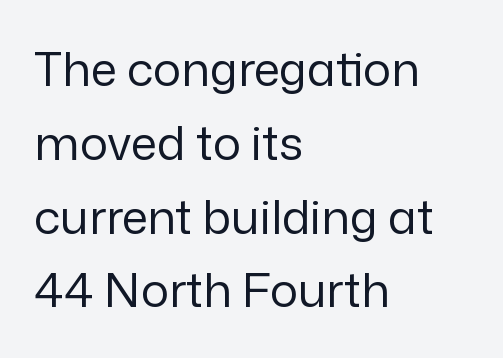
Varying glyph widths throughout — classic text-font behaviour. Nothing heavy about these letters — not bold at all. Teacher's note: observe the even left margin — that is flush-left alignment. The face used here is rendered with its standard letterfit. Does the lettering tilt? It doesn't — this is upright. Does the type have serifs? No, each stem ends abruptly.
